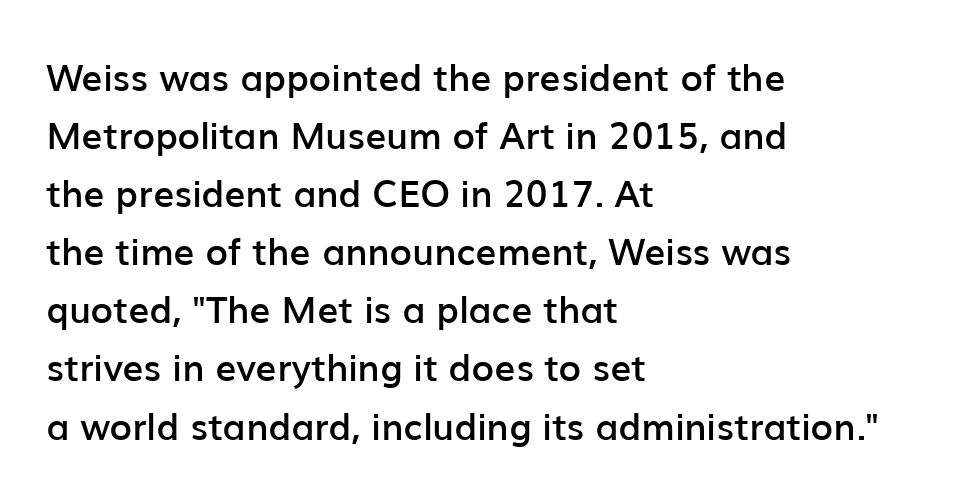
The image shows 37 px semibold sans-serif type, upright; set left-aligned, normal line spacing (1.57x), normal letter spacing, not underlined; low stroke contrast and a medium x-height.
